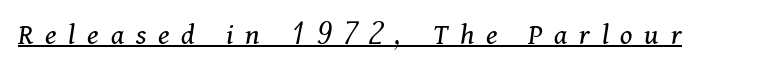
The image shows 31 px regular-weight serif type, italic (leaning right); set unusually wide letter spacing (+0.38 em), underlined; medium stroke contrast and a medium x-height.
